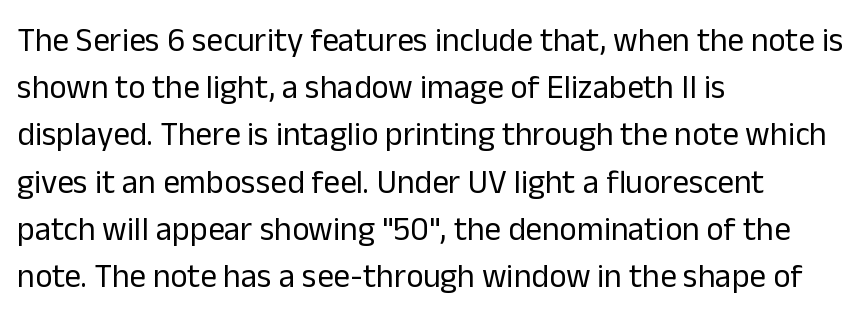
Stroke mass is kept to a normal reading level or below. Nobody drew a line under any word here. The line-height multiplier appears to be the usual default. Check where the strokes stop: nothing finishes them off — pure sans.
